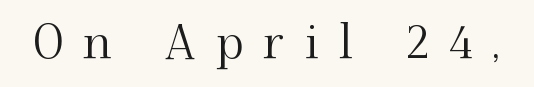
Q: Is the text italic (slanted)? A: No, it is upright.
Q: Is the typeface a serif or a sans-serif typeface? A: Serif.
Q: Is the text underlined? A: No.
Q: Is the spacing between letters normal or unusually wide? A: Unusually wide.
Q: Width (condensed, normal, or wide)? A: Normal.
Q: Stroke contrast? A: Medium.
Q: x-height? A: Small.
Q: Monospaced? A: No.
